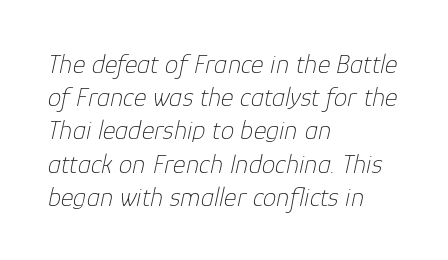
The image shows 27 px text type, italic (leaning right); set left-aligned, line spacing 1.23x, normal letter spacing, not underlined.
